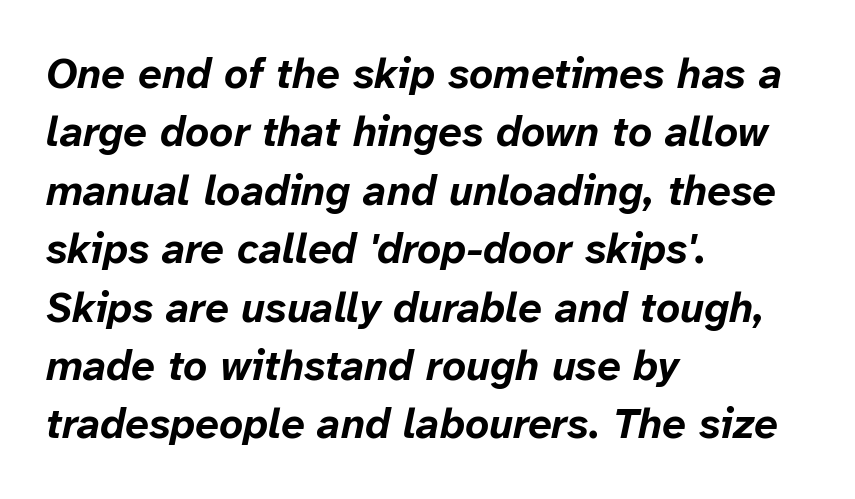
The image shows 42 px bold type, italic (leaning right); set left-aligned, normal line spacing (1.39x), normal letter spacing, not underlined; low stroke contrast and a medium x-height.
